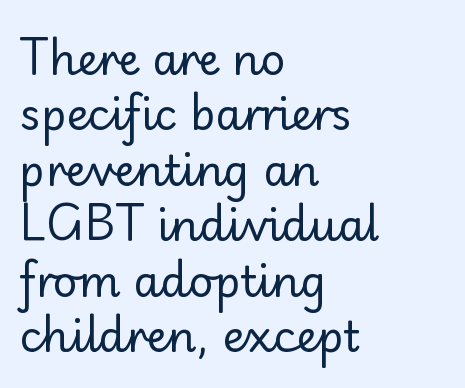
A classic flush-left, rag-right setting is used for this passage. Standard letterfit; no display-style spreading of the glyphs. The passage shown is not underscored anywhere. Reading down the column, the eye jumps a familiar distance to each next line. Posture: upright roman. You can tell from the bare stems that sans-serif type was used.
